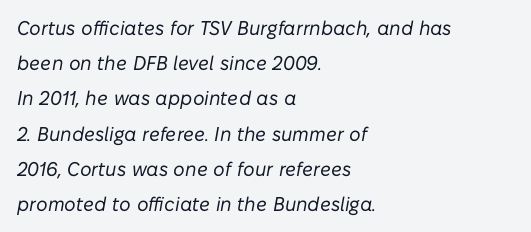
The image shows 20 px text type, italic (leaning right); set left-aligned, line spacing 1.76x, normal letter spacing, not underlined.
